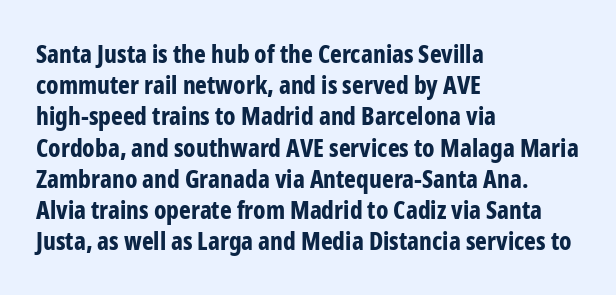
Q: Is the text bold? A: Yes.
Q: Is the text italic (slanted)? A: No, it is upright.
Q: Is the text underlined? A: No.
Q: How is the paragraph aligned? A: Left-aligned.
Q: Is the spacing between letters normal or unusually wide? A: Normal.
Q: Is the spacing between lines tight, normal or loose? A: Normal.
